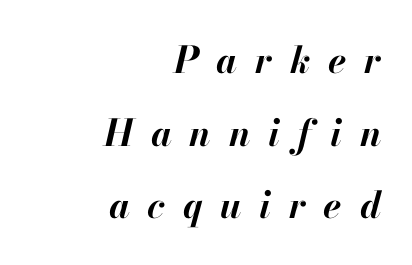
{"italic": "yes", "lean": "right", "slant_degrees": 13, "bold": "yes", "weight": "bold", "width": "normal", "stroke_contrast": "high", "x_height": "small", "monospaced": "no", "underline": "no", "align": "right", "line_spacing": "loose", "line_spacing_ratio": 1.96, "letter_spacing": "wide", "letter_spacing_em": 0.48, "glyph_px": 37}
